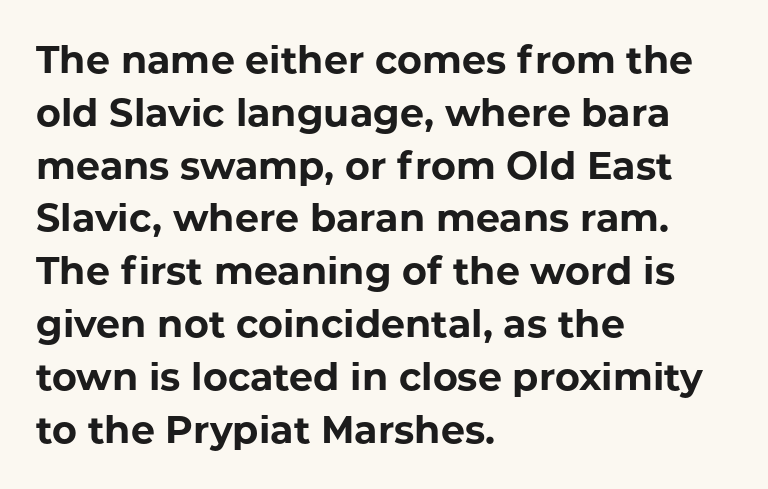
The image shows 38 px bold sans-serif type, upright; set left-aligned, normal line spacing (1.39x), normal letter spacing, not underlined; low stroke contrast and a medium x-height.
